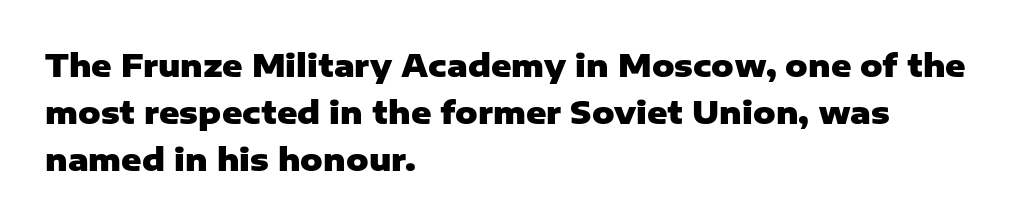
The image shows 31 px heavy sans-serif type, upright; set left-aligned, normal line spacing (1.52x), normal letter spacing, not underlined; low stroke contrast and a medium x-height.
